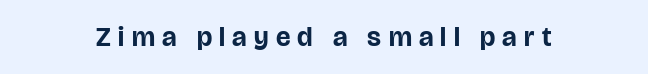
{"italic": "no", "bold": "yes", "underline": "no", "align": "center", "letter_spacing": "wide", "letter_spacing_em": 0.27, "glyph_px": 27}
